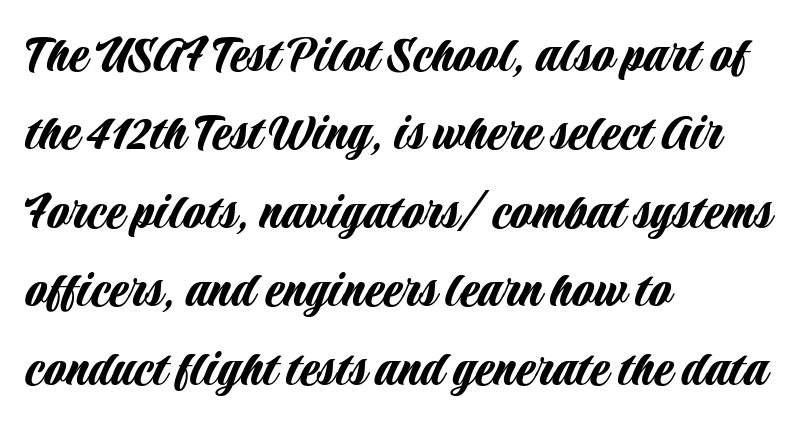
Notice how descenders clear the ascenders below comfortably — that's standard leading. Note the varied advance widths — an 'i' is clearly narrower than an 'm'. Decoration check: the copy has no underline.
